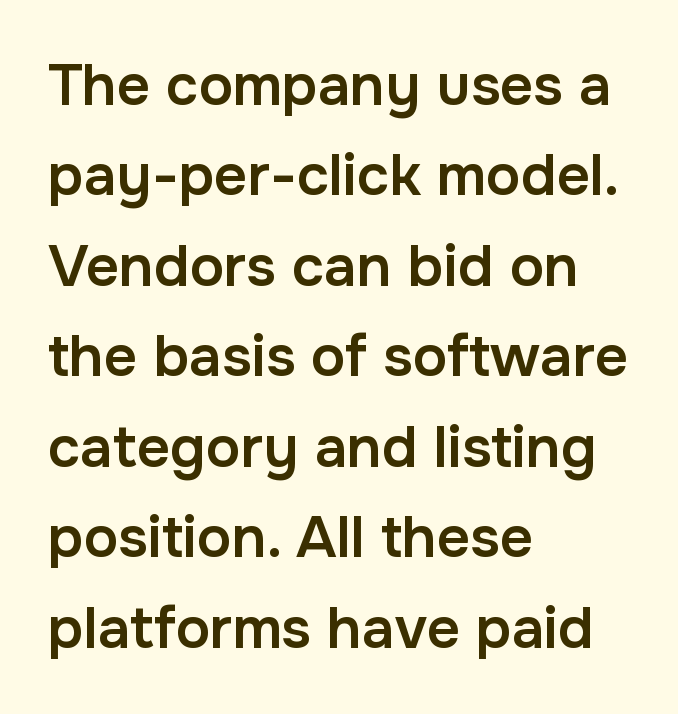
The image shows 58 px semibold sans-serif type, upright; set left-aligned, normal line spacing (1.56x), normal letter spacing, not underlined; low stroke contrast and a medium x-height.
